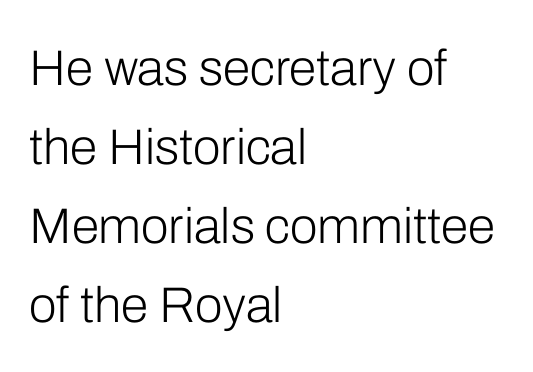
The image shows 50 px light sans-serif type, upright; set left-aligned, normal line spacing (1.58x), normal letter spacing, not underlined; low stroke contrast and a medium x-height.
